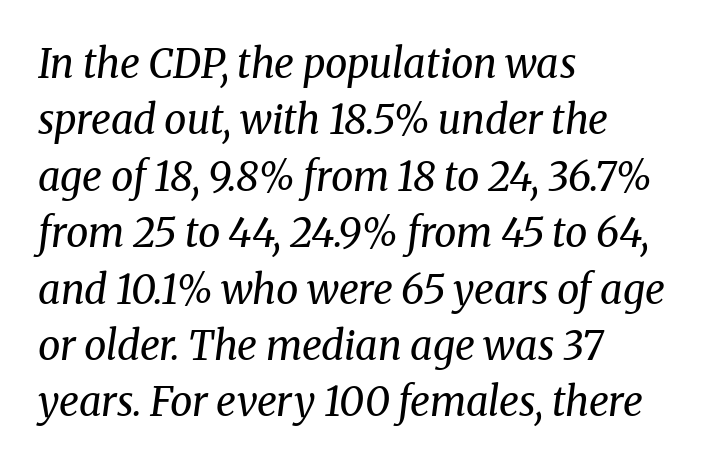
The image shows 40 px regular-weight serif type, italic (leaning right); set left-aligned, normal line spacing (1.41x), normal letter spacing, not underlined; medium stroke contrast and a medium x-height.
